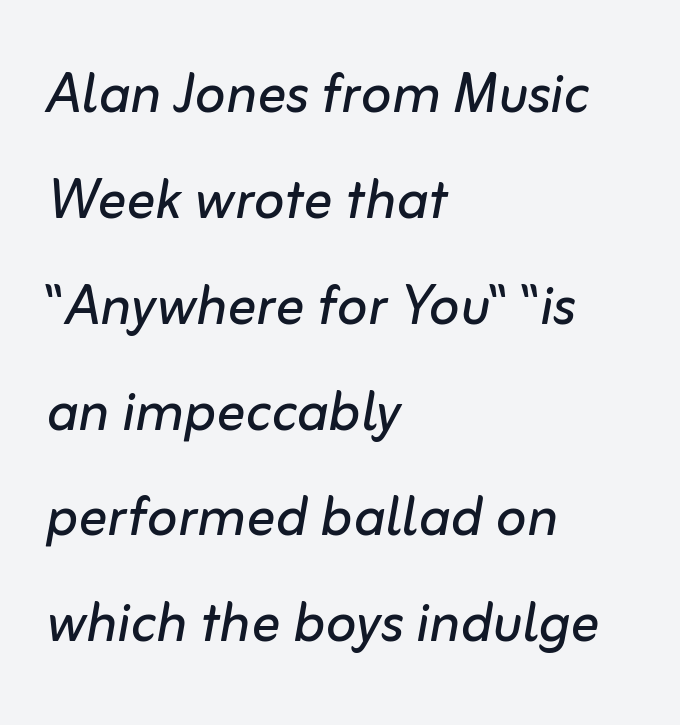
The image shows 72 px regular-weight type, italic (leaning right); set left-aligned, normal line spacing (1.47x), normal letter spacing, not underlined; low stroke contrast and a medium x-height.
